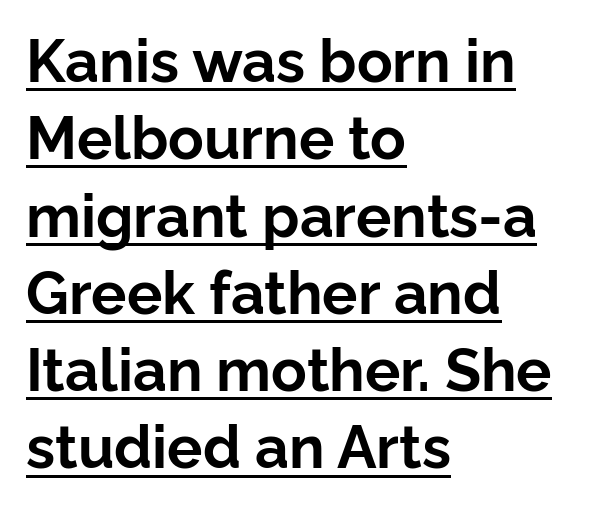
The image shows 59 px bold sans-serif type, upright; set left-aligned, normal line spacing (1.31x), normal letter spacing, underlined; low stroke contrast and a medium x-height.
